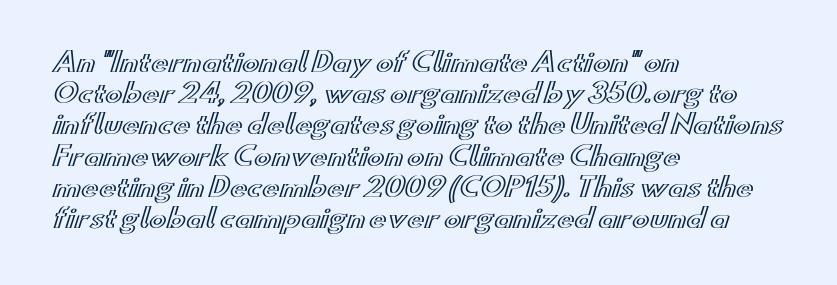
The image shows 26 px text type; set left-aligned, line spacing 1.2x, normal letter spacing, not underlined.
